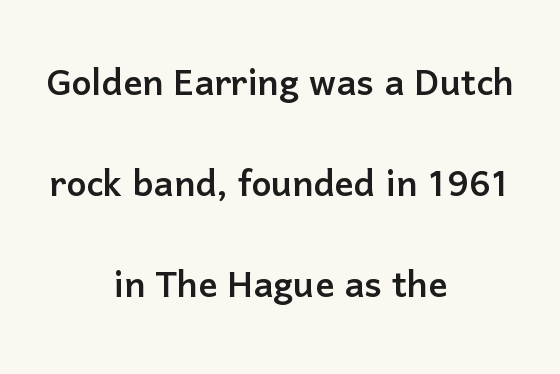
A typesetter would mark this as roman, not italic. Letter spacing: default. The block of text is sparse from top to bottom, with ample space between rows. The rendering uses natural spacing where letterforms have individual widths. The glyphs are unaccompanied by any horizontal stroke below them.
